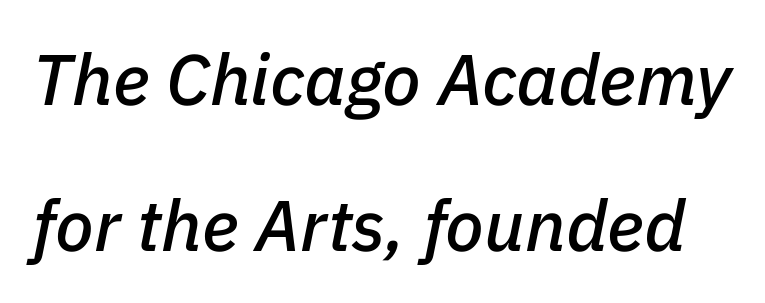
The image shows 71 px text type, italic (leaning right); set loose line spacing (2.05x), normal letter spacing, not underlined; low stroke contrast and a medium x-height.
